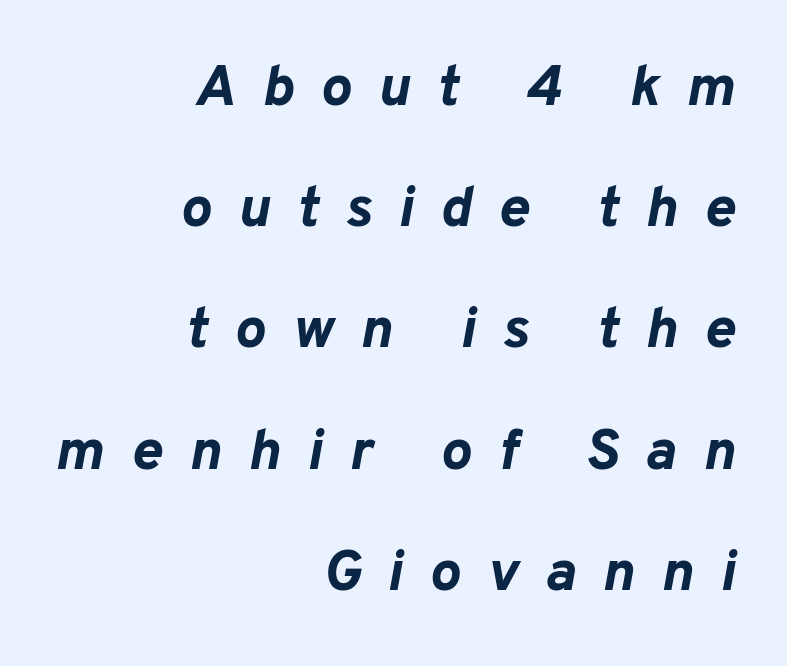
This is oblique type, the kind used for emphasis or titles. Underlining? Definitely not there. Baseline-to-baseline distance is far greater than the letter height. The rendering uses natural spacing where letterforms have individual widths. A flush-right, rag-left setting is used for this passage.
